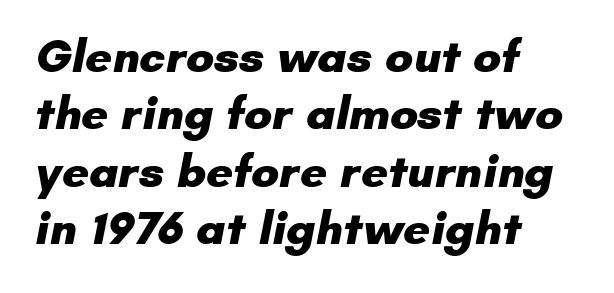
The image shows 47 px heavy sans-serif type; set left-aligned, line spacing 1.22x, normal letter spacing, not underlined; low stroke contrast and a small x-height.
